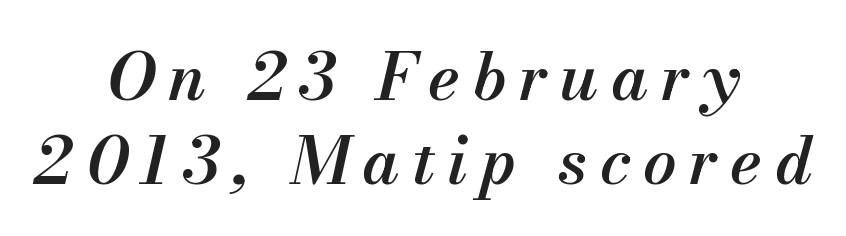
{"italic": "yes", "lean": "right", "slant_degrees": 13, "bold": "semi", "weight": "semibold", "width": "normal", "stroke_contrast": "medium", "x_height": "small", "monospaced": "no", "underline": "no", "align": "center", "line_spacing": "normal", "line_spacing_ratio": 1.27, "glyph_px": 66}
